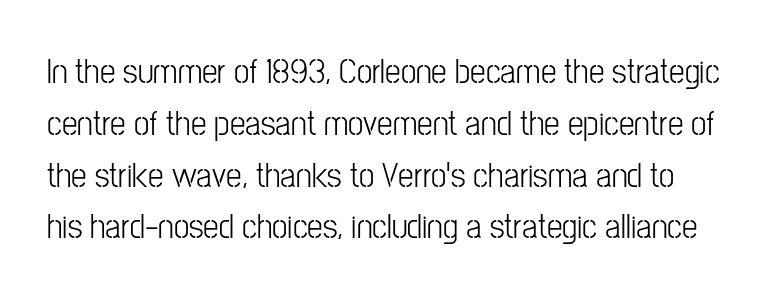
There is no visible air inserted between adjacent glyphs. This sample has the flowing, uneven cadence of proportional lettering. Nothing sits at the stroke ends, so this counts as sans-serif. In terms of leading, this rendering sits right in the middle.
